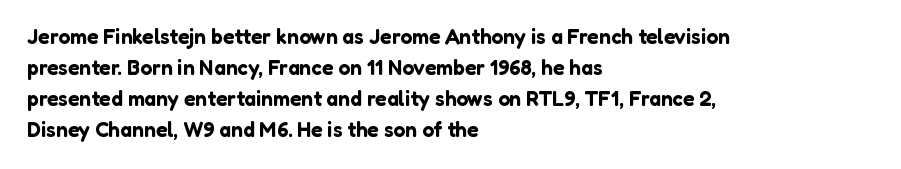
{"italic": "no", "underline": "no", "align": "left", "line_spacing": "normal", "line_spacing_ratio": 1.47, "letter_spacing": "normal", "letter_spacing_em": 0.0, "glyph_px": 21}
